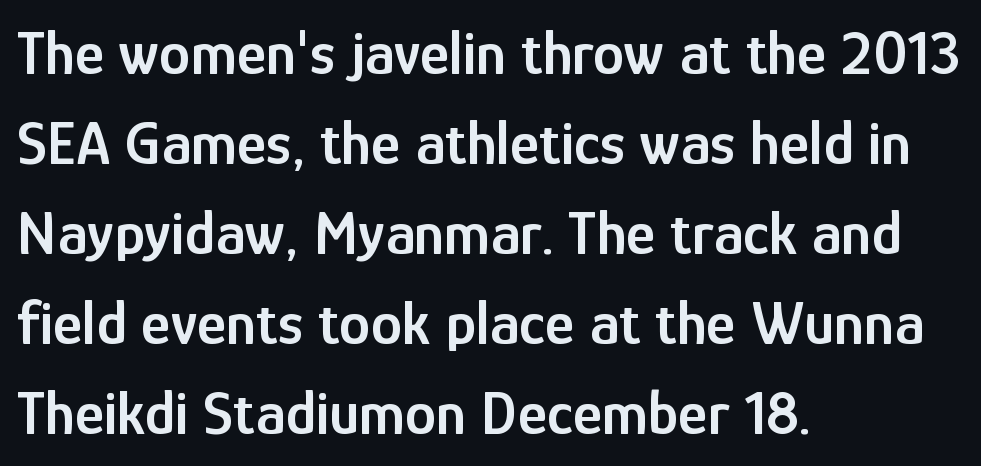
The image shows 63 px semibold, condensed sans-serif type, upright; set left-aligned, normal line spacing (1.43x), normal letter spacing, not underlined; low stroke contrast and a medium x-height.
